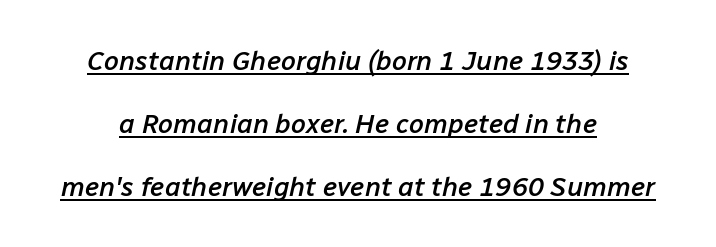
The image shows 27 px text type, italic (leaning right); set loose line spacing (2.33x), normal letter spacing, underlined.
